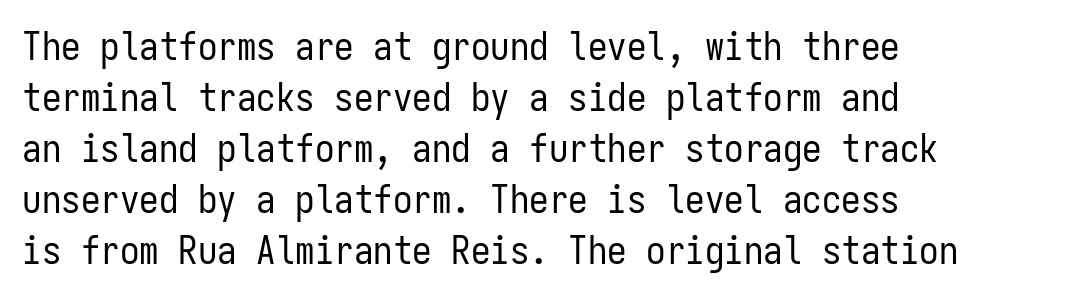
The image shows 39 px regular-weight, condensed sans-serif type, upright, monospaced; set left-aligned, normal line spacing (1.31x), normal letter spacing, not underlined; low stroke contrast and a medium x-height.
